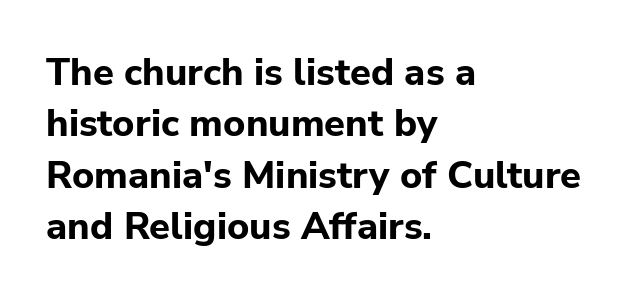
Q: Is the text bold? A: Yes.
Q: Is the text italic (slanted)? A: No, it is upright.
Q: Is the typeface a serif or a sans-serif typeface? A: Sans-serif.
Q: Is the text underlined? A: No.
Q: How is the paragraph aligned? A: Left-aligned.
Q: Is the spacing between letters normal or unusually wide? A: Normal.
Q: Is the spacing between lines tight, normal or loose? A: Normal.
Q: Width (condensed, normal, or wide)? A: Normal.
Q: Stroke contrast? A: Low.
Q: x-height? A: Medium.
Q: Monospaced? A: No.
